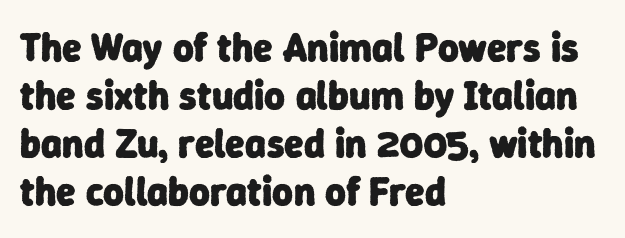
{"serif": "no", "bold": "yes", "weight": "heavy", "width": "normal", "stroke_contrast": "low", "x_height": "medium", "monospaced": "no", "underline": "no", "align": "left", "line_spacing_ratio": 1.2, "letter_spacing": "normal", "letter_spacing_em": 0.0, "glyph_px": 40}
